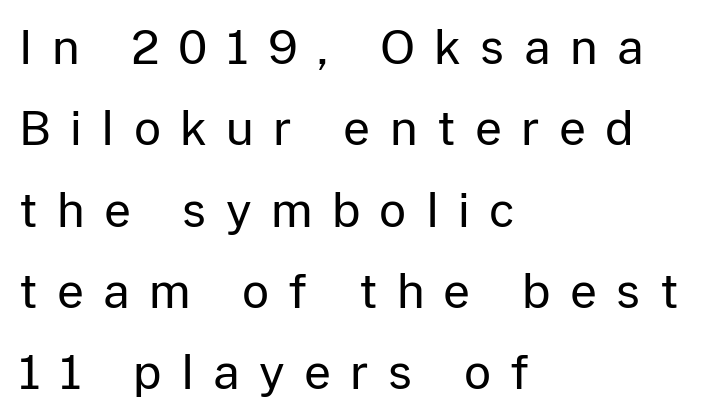
{"serif": "no", "italic": "no", "bold": "no", "weight": "regular", "width": "normal", "stroke_contrast": "low", "x_height": "medium", "monospaced": "no", "underline": "no", "align": "left", "line_spacing_ratio": 1.73, "letter_spacing": "wide", "letter_spacing_em": 0.41, "glyph_px": 47}
